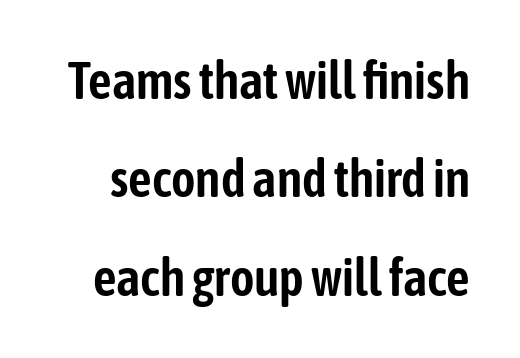
{"serif": "no", "italic": "no", "width": "condensed", "stroke_contrast": "low", "x_height": "medium", "monospaced": "no", "underline": "no", "line_spacing_ratio": 1.89, "letter_spacing": "normal", "letter_spacing_em": 0.0, "glyph_px": 52}
